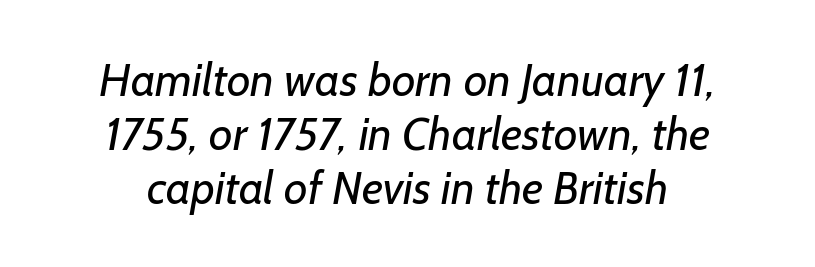
{"serif": "no", "bold": "no", "weight": "regular", "width": "normal", "stroke_contrast": "low", "x_height": "medium", "monospaced": "no", "underline": "no", "align": "center", "line_spacing_ratio": 1.17, "letter_spacing": "normal", "letter_spacing_em": 0.0, "glyph_px": 46}
